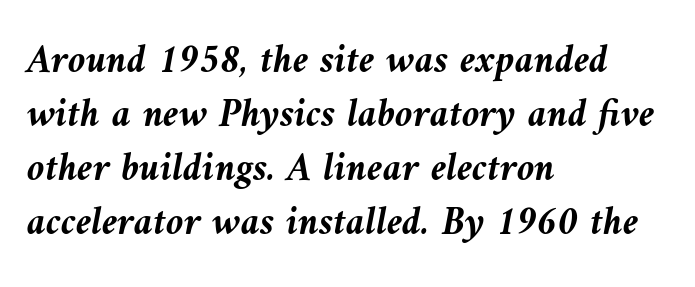
{"italic": "yes", "lean": "left", "slant_degrees": 9, "bold": "yes", "weight": "semibold", "width": "normal", "stroke_contrast": "medium", "x_height": "medium", "monospaced": "no", "underline": "no", "align": "left", "line_spacing": "normal", "line_spacing_ratio": 1.35, "letter_spacing": "normal", "letter_spacing_em": 0.0, "glyph_px": 40}
